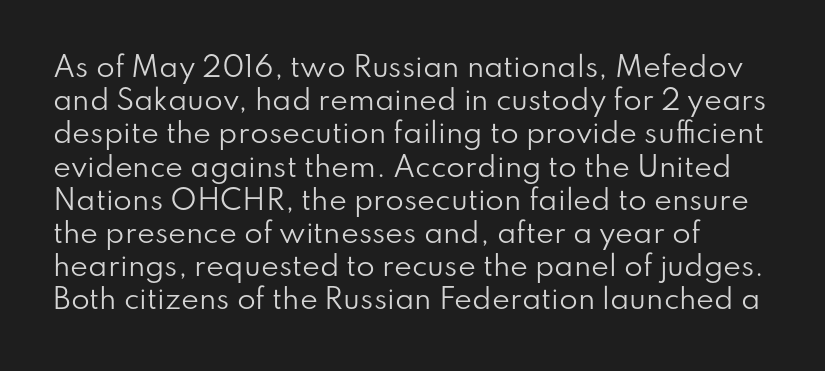
Q: Is the text bold? A: No.
Q: Is the text italic (slanted)? A: No, it is upright.
Q: Is the text underlined? A: No.
Q: Is the spacing between letters normal or unusually wide? A: Normal.
